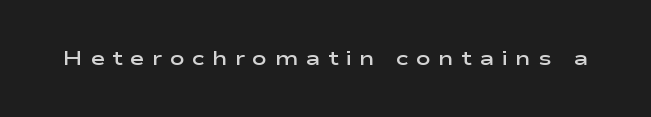
{"italic": "no", "bold": "semi", "underline": "no", "letter_spacing": "wide", "letter_spacing_em": 0.36, "glyph_px": 20}
